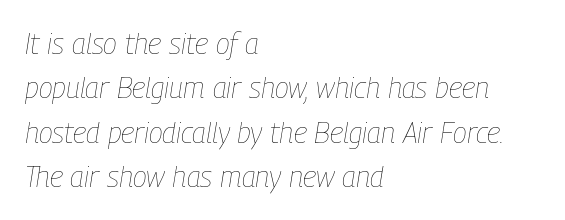
Q: Is the text bold? A: No.
Q: Is the text italic (slanted)? A: Yes, it leans right by about 9 degrees.
Q: Is the text underlined? A: No.
Q: How is the paragraph aligned? A: Left-aligned.
Q: Is the spacing between letters normal or unusually wide? A: Normal.
Q: Is the spacing between lines tight, normal or loose? A: Normal.
Q: Width (condensed, normal, or wide)? A: Condensed.
Q: Stroke contrast? A: Low.
Q: x-height? A: Medium.
Q: Monospaced? A: No.
